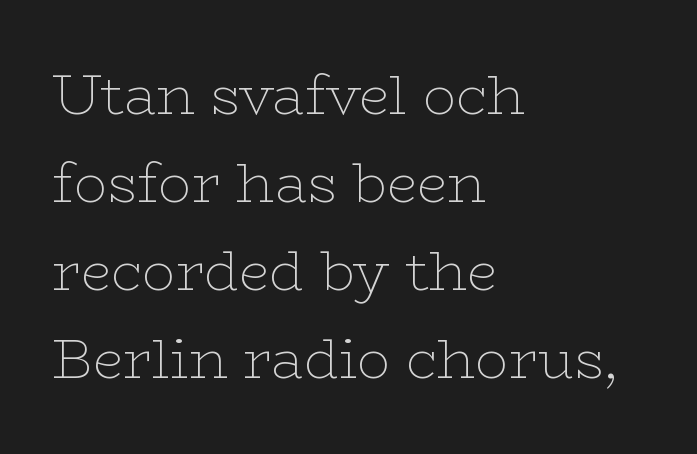
Q: Is the text bold? A: No.
Q: Is the text italic (slanted)? A: No, it is upright.
Q: Is the typeface a serif or a sans-serif typeface? A: Serif.
Q: Is the text underlined? A: No.
Q: How is the paragraph aligned? A: Left-aligned.
Q: Is the spacing between letters normal or unusually wide? A: Normal.
Q: Is the spacing between lines tight, normal or loose? A: Normal.
Q: Width (condensed, normal, or wide)? A: Wide.
Q: Stroke contrast? A: Low.
Q: x-height? A: Medium.
Q: Monospaced? A: No.
